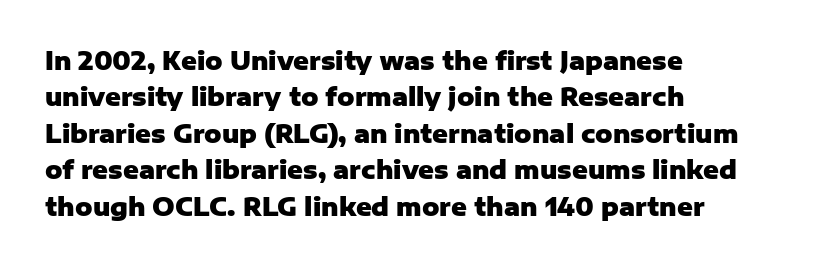
{"italic": "no", "bold": "yes", "underline": "no", "align": "left", "line_spacing": "normal", "line_spacing_ratio": 1.52, "letter_spacing": "normal", "letter_spacing_em": 0.0, "glyph_px": 24}
